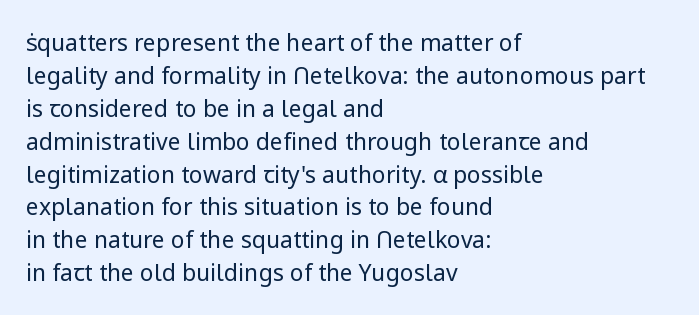
The image shows 23 px text type, upright; set left-aligned, normal line spacing (1.43x), normal letter spacing, not underlined.
